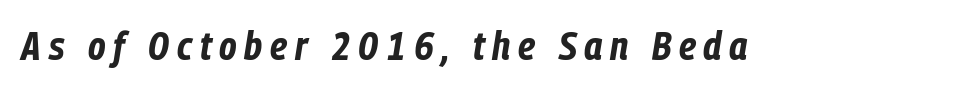
Letters rest on an invisible, unmarked baseline. You could not count columns in this text — the font is proportionally spaced. Every character sits at an angle, as italics do. What weight is shown? A full bold with thick strokes.
